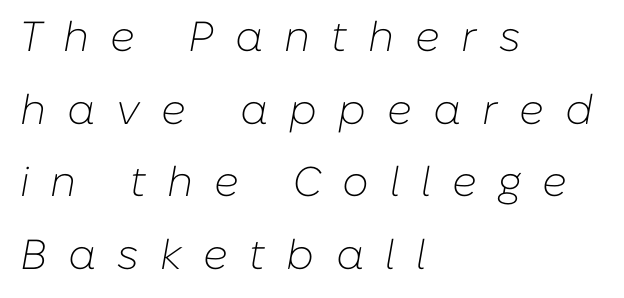
Q: Is the text bold? A: No.
Q: Is the text italic (slanted)? A: Yes, it leans right by about 10 degrees.
Q: Is the text underlined? A: No.
Q: How is the paragraph aligned? A: Left-aligned.
Q: Is the spacing between letters normal or unusually wide? A: Unusually wide.
Q: Width (condensed, normal, or wide)? A: Normal.
Q: Stroke contrast? A: Low.
Q: x-height? A: Medium.
Q: Monospaced? A: No.
